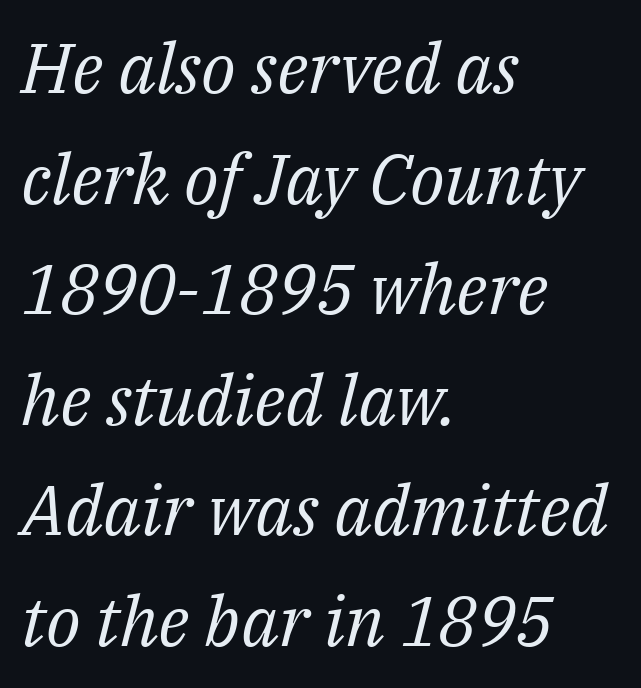
The image shows 70 px regular-weight serif type, italic (leaning right); set left-aligned, normal line spacing (1.58x), normal letter spacing, not underlined; medium stroke contrast and a medium x-height.
